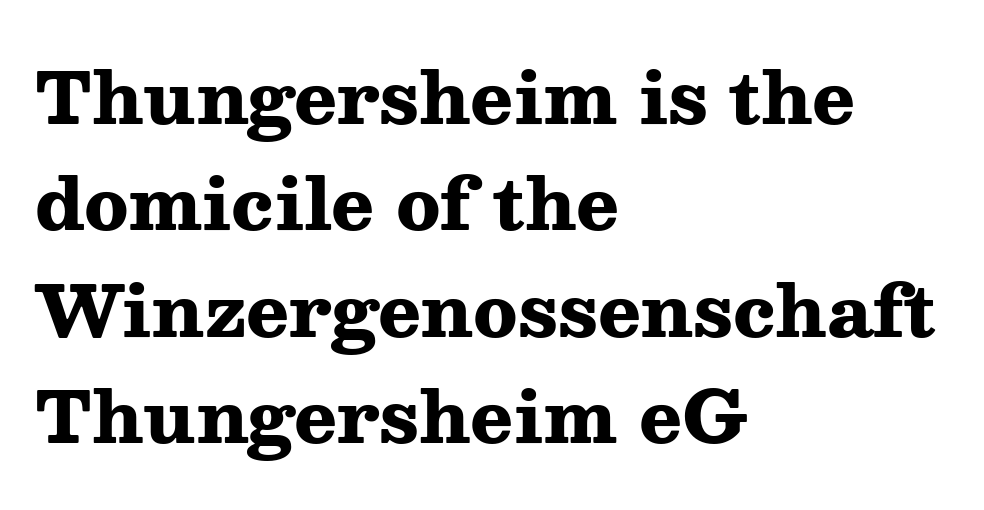
The image shows 71 px heavy, wide serif type, upright; set left-aligned, normal line spacing (1.5x), normal letter spacing, not underlined; medium stroke contrast and a medium x-height.
